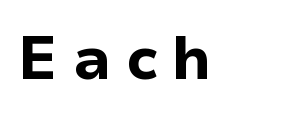
The image shows 60 px bold sans-serif type, upright; set unusually wide letter spacing (+0.24 em), not underlined; low stroke contrast and a medium x-height.
